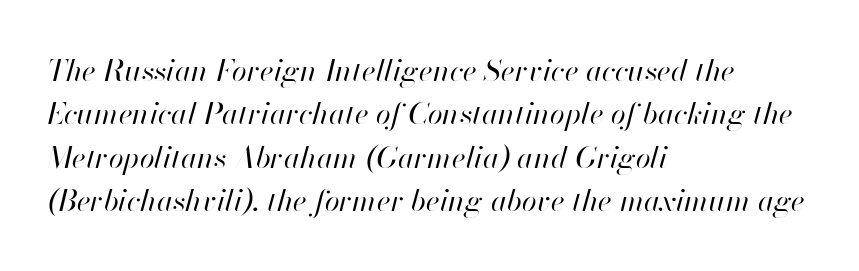
Observe the ordinary spacing: letters are neighbours, not strangers. Looking at the ascenders, they clearly lean. Character widths vary here, with narrow letters taking less room than wide ones. Regular leading. Caption: multi-line text, flush left, ragged right. The face looks like a standard text weight, possibly lighter.
